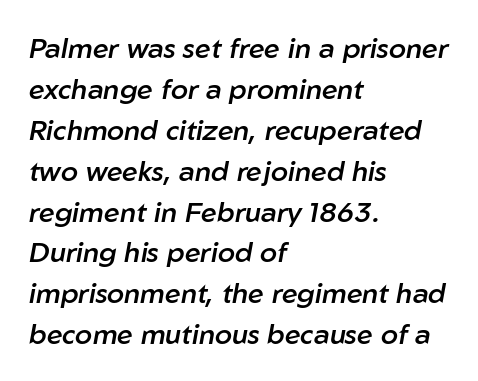
The image shows 28 px semibold type, italic (leaning right); set left-aligned, normal line spacing (1.46x), normal letter spacing, not underlined; low stroke contrast and a medium x-height.
